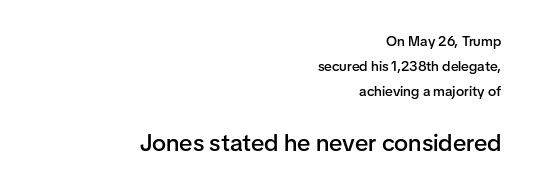
Q: Is the text bold? A: Semi-bold.
Q: Is the text italic (slanted)? A: No, it is upright.
Q: Is the text underlined? A: No.
Q: How is the paragraph aligned? A: Right-aligned.
Q: Is the spacing between letters normal or unusually wide? A: Normal.
Q: Which block of text is set in a larger size, the first (top) or the second (bottom)? A: The second (bottom) one.
